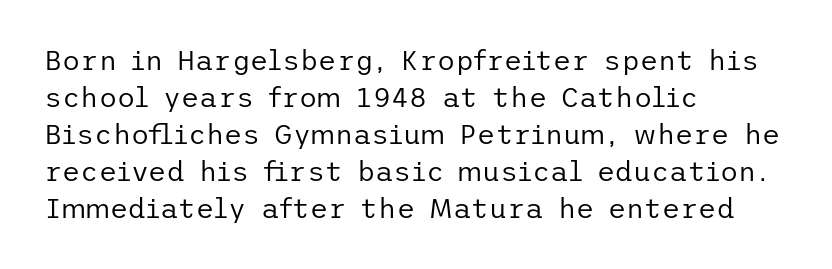
Q: Is the text bold? A: No.
Q: Is the text italic (slanted)? A: No, it is upright.
Q: Is the typeface a serif or a sans-serif typeface? A: Sans-serif.
Q: Is the text underlined? A: No.
Q: How is the paragraph aligned? A: Left-aligned.
Q: Is the spacing between letters normal or unusually wide? A: Normal.
Q: Is the spacing between lines tight, normal or loose? A: Normal.
Q: Width (condensed, normal, or wide)? A: Normal.
Q: Stroke contrast? A: Low.
Q: x-height? A: Medium.
